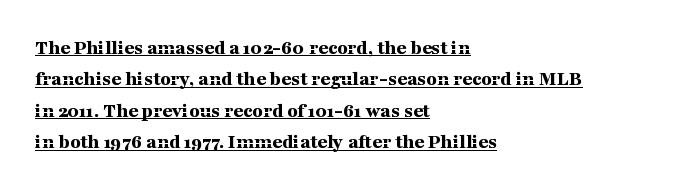
{"italic": "no", "bold": "yes", "underline": "yes", "align": "left", "line_spacing": "normal", "line_spacing_ratio": 1.5, "letter_spacing": "normal", "letter_spacing_em": 0.0, "glyph_px": 21}
